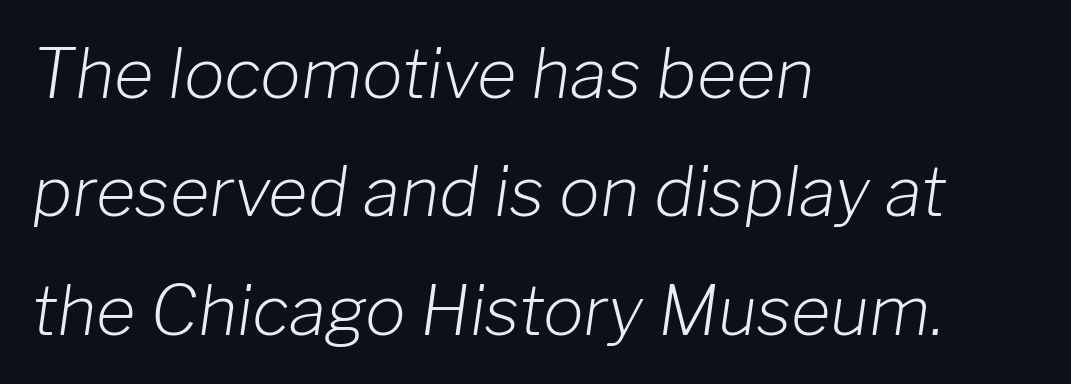
{"italic": "yes", "lean": "right", "slant_degrees": 8, "bold": "no", "weight": "light", "width": "normal", "stroke_contrast": "low", "x_height": "medium", "monospaced": "no", "underline": "no", "align": "left", "line_spacing_ratio": 1.74, "letter_spacing": "normal", "letter_spacing_em": 0.0, "glyph_px": 68}
